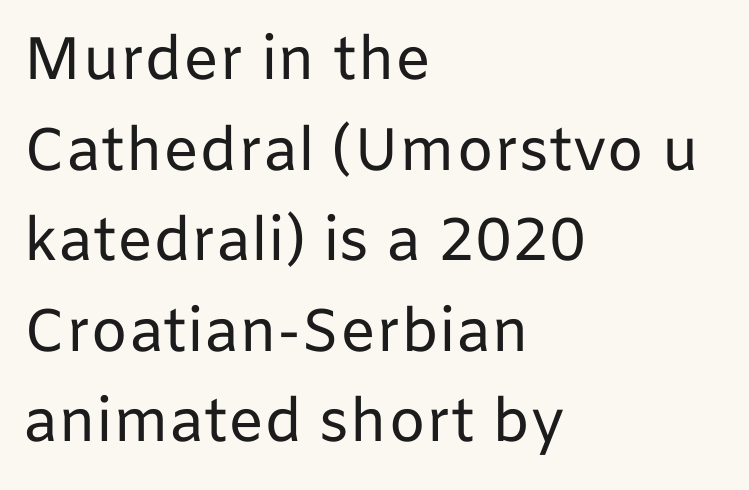
Q: Is the text bold? A: No.
Q: Is the text italic (slanted)? A: No, it is upright.
Q: Is the typeface a serif or a sans-serif typeface? A: Sans-serif.
Q: Is the text underlined? A: No.
Q: How is the paragraph aligned? A: Left-aligned.
Q: Is the spacing between letters normal or unusually wide? A: Normal.
Q: Is the spacing between lines tight, normal or loose? A: Normal.
Q: Width (condensed, normal, or wide)? A: Normal.
Q: Stroke contrast? A: Low.
Q: x-height? A: Medium.
Q: Monospaced? A: No.
